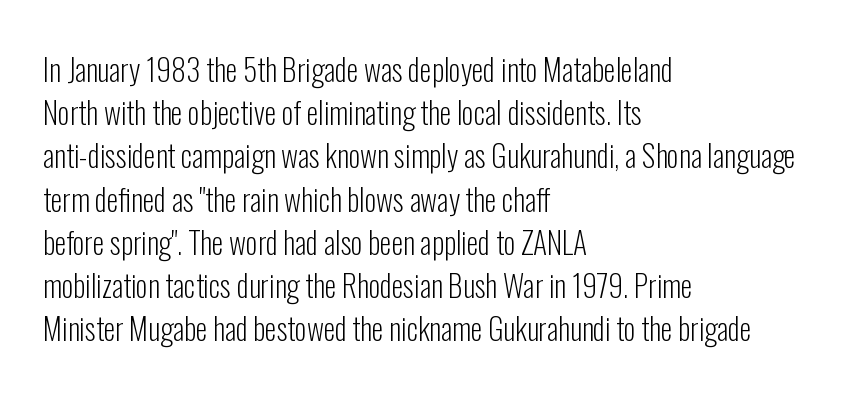
The image shows 30 px light, condensed sans-serif type, upright; set left-aligned, normal line spacing (1.44x), normal letter spacing, not underlined; low stroke contrast and a medium x-height.
